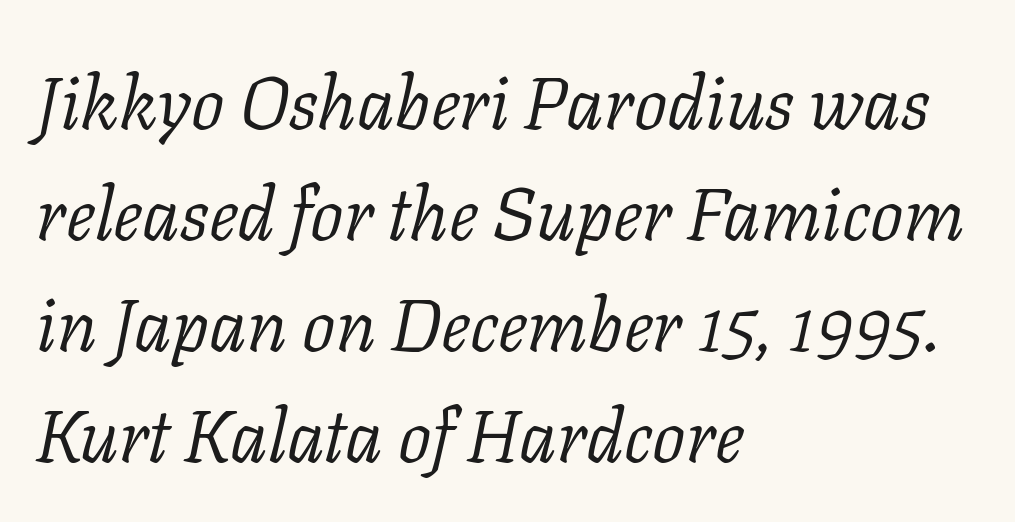
{"serif": "yes", "italic": "yes", "lean": "right", "slant_degrees": 11, "bold": "no", "weight": "light", "width": "normal", "stroke_contrast": "low", "x_height": "medium", "monospaced": "no", "underline": "no", "align": "left", "line_spacing": "normal", "line_spacing_ratio": 1.5, "letter_spacing": "normal", "letter_spacing_em": 0.0, "glyph_px": 74}
